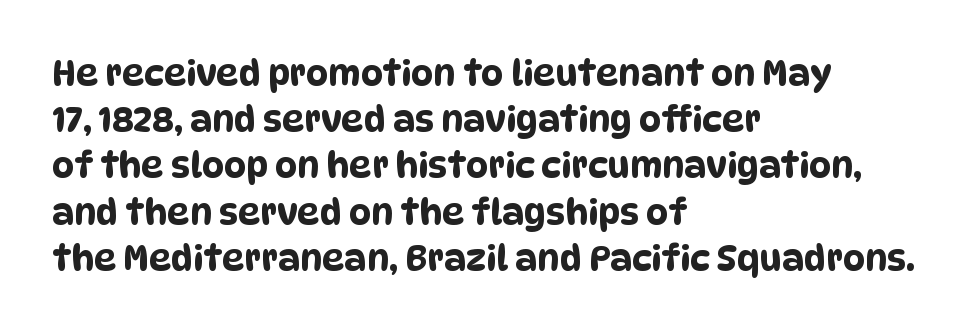
Regarding leading, the lines here are spaced in the standard way. In terms of letterspacing, this is plain default setting. Check under the words: just untouched page. The text was rendered using a sans face with plain stroke endings. The rendering anchors every line to the left-hand side. Proportional: the letters do not fall into vertical columns.
